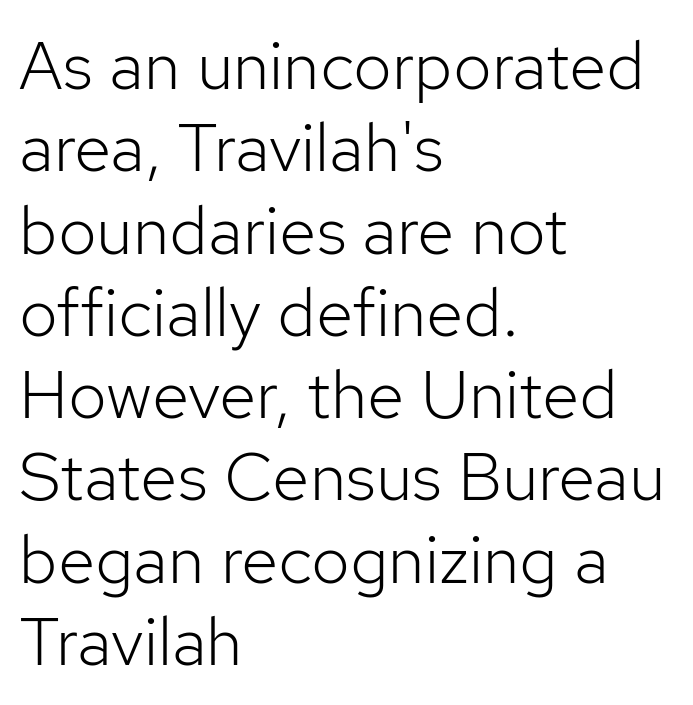
{"serif": "no", "italic": "no", "bold": "no", "weight": "light", "width": "normal", "stroke_contrast": "low", "x_height": "medium", "monospaced": "no", "underline": "no", "align": "left", "line_spacing_ratio": 1.21, "letter_spacing": "normal", "letter_spacing_em": 0.0, "glyph_px": 68}
